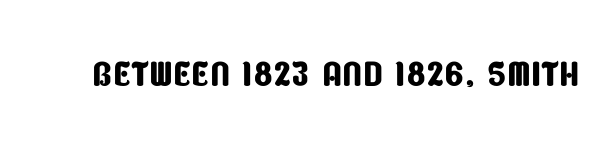
Q: Is the typeface a serif or a sans-serif typeface? A: Sans-serif.
Q: Is the text underlined? A: No.
Q: Is the spacing between letters normal or unusually wide? A: Normal.
Q: Width (condensed, normal, or wide)? A: Condensed.
Q: Stroke contrast? A: Low.
Q: x-height? A: Large.
Q: Monospaced? A: No.
